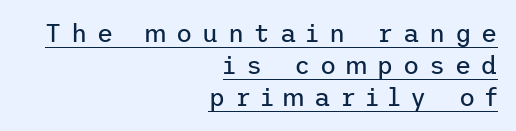
The image shows 25 px text type, upright; set right-aligned, normal line spacing (1.28x), unusually wide letter spacing (+0.39 em), underlined.
